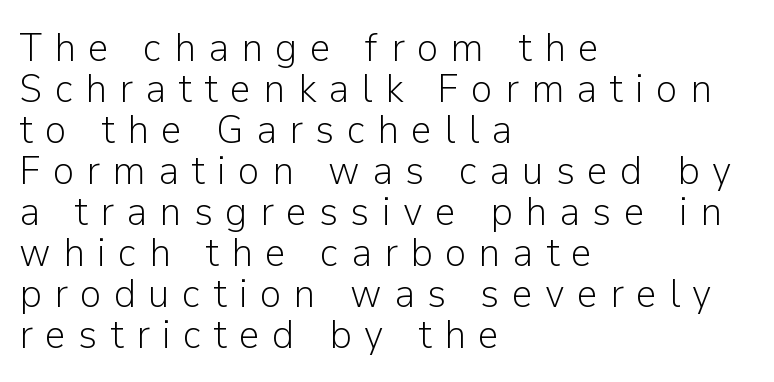
Q: Is the text bold? A: No.
Q: Is the text italic (slanted)? A: No, it is upright.
Q: Is the typeface a serif or a sans-serif typeface? A: Sans-serif.
Q: Is the text underlined? A: No.
Q: How is the paragraph aligned? A: Left-aligned.
Q: Is the spacing between letters normal or unusually wide? A: Unusually wide.
Q: Is the spacing between lines tight, normal or loose? A: Tight.
Q: Width (condensed, normal, or wide)? A: Normal.
Q: Stroke contrast? A: Low.
Q: x-height? A: Medium.
Q: Monospaced? A: No.
